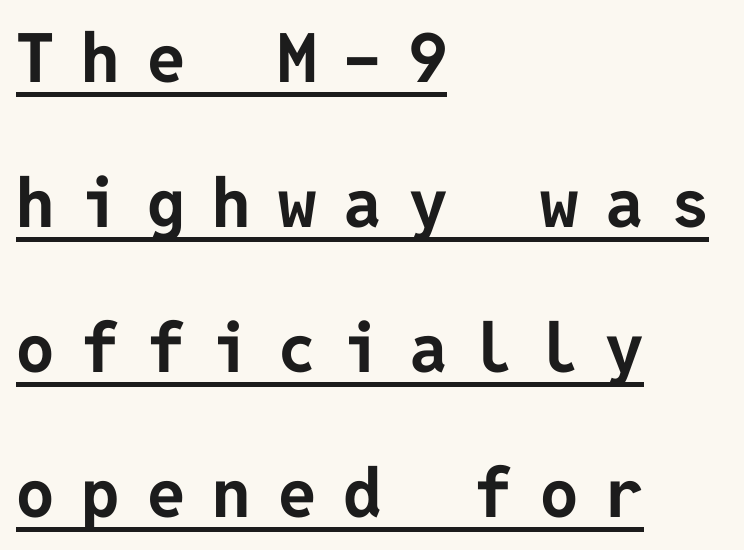
The image shows 68 px bold sans-serif type, upright; set left-aligned, loose line spacing (2.13x), unusually wide letter spacing (+0.4 em), underlined; low stroke contrast and a medium x-height.
